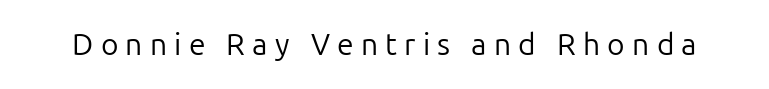
Q: Is the text bold? A: No.
Q: Is the text italic (slanted)? A: No, it is upright.
Q: Is the typeface a serif or a sans-serif typeface? A: Sans-serif.
Q: Is the text underlined? A: No.
Q: Is the spacing between letters normal or unusually wide? A: Unusually wide.
Q: Width (condensed, normal, or wide)? A: Normal.
Q: Stroke contrast? A: Low.
Q: x-height? A: Medium.
Q: Monospaced? A: No.
